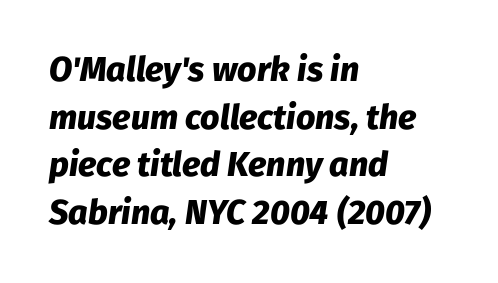
The image shows 34 px heavy type, italic (leaning right); set left-aligned, normal line spacing (1.4x), normal letter spacing, not underlined; low stroke contrast and a medium x-height.
